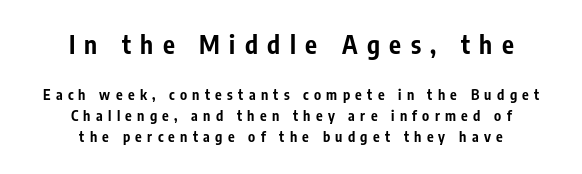
{"italic": "no", "bold": "yes", "underline": "no", "align": "center", "line_spacing": "normal", "line_spacing_ratio": 1.49, "letter_spacing": "wide", "letter_spacing_em": 0.38, "larger_block": "first", "size_ratio": 1.79, "glyph_px": 25}
